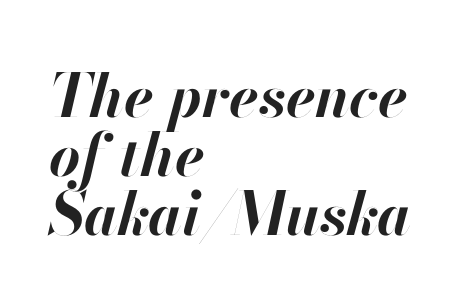
{"italic": "yes", "lean": "right", "slant_degrees": 13, "bold": "yes", "weight": "bold", "width": "normal", "stroke_contrast": "high", "x_height": "small", "monospaced": "no", "underline": "no", "align": "left", "line_spacing": "tight", "line_spacing_ratio": 0.98, "letter_spacing": "normal", "letter_spacing_em": 0.0, "glyph_px": 60}
